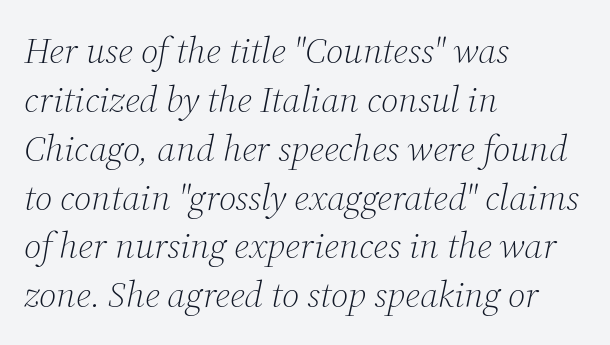
Honestly, the row spacing looks completely unremarkable. This rendering features lettering with no underline. Yep, that's italic — everything's leaning. Unlike a clean sans, this face finishes its strokes with serifs. Students, note that the glyphs here touch the page at normal intervals. This rendering uses left alignment, leaving the right contour irregular.
